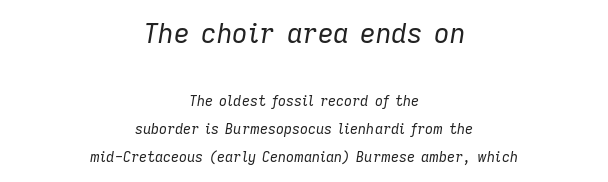
Q: Is the text bold? A: No.
Q: Is the text italic (slanted)? A: Yes, it leans right by about 9 degrees.
Q: Is the text underlined? A: No.
Q: How is the paragraph aligned? A: Centered.
Q: Is the spacing between letters normal or unusually wide? A: Normal.
Q: Is the spacing between lines tight, normal or loose? A: Loose.
Q: Which block of text is set in a larger size, the first (top) or the second (bottom)? A: The first (top) one.
